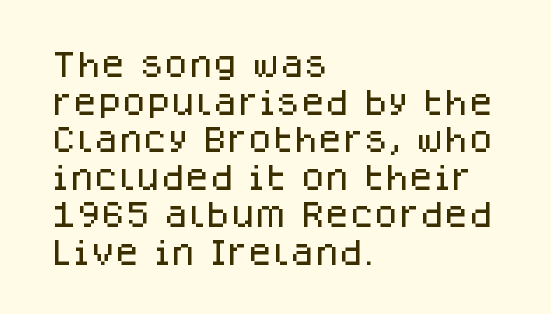
The passage shown is not underscored anywhere. Looks like regular typesetting: each glyph gets only the width it needs. Vertically, the passage feels balanced, rows spaced as you'd expect. Between one letter and the next there's only the usual sliver of space. Posture: upright roman. A student would call this left alignment; a typographer would say flush left, rag right.
